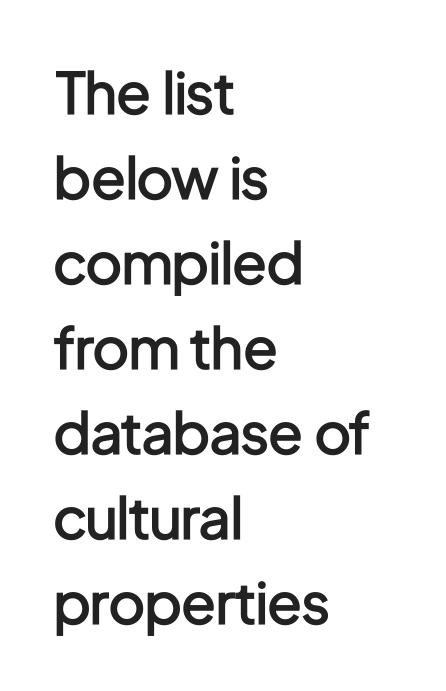
The image shows 57 px semibold, condensed sans-serif type, upright; set left-aligned, normal line spacing (1.49x), normal letter spacing, not underlined; low stroke contrast and a medium x-height.
